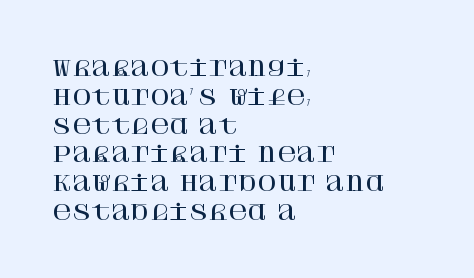
{"italic": "no", "underline": "no", "align": "left", "line_spacing": "normal", "line_spacing_ratio": 1.37, "letter_spacing": "normal", "letter_spacing_em": 0.0, "glyph_px": 21}
